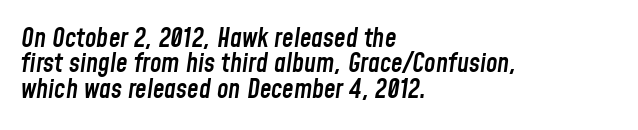
The image shows 26 px text type, italic (leaning right); set left-aligned, tight line spacing (0.98x), normal letter spacing, not underlined.
